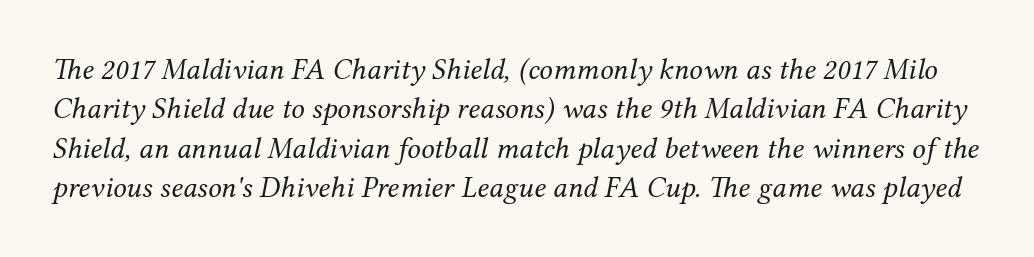
The image shows 30 px regular-weight serif type, italic (leaning right); set normal line spacing (1.31x), normal letter spacing, not underlined; medium stroke contrast and a medium x-height.
